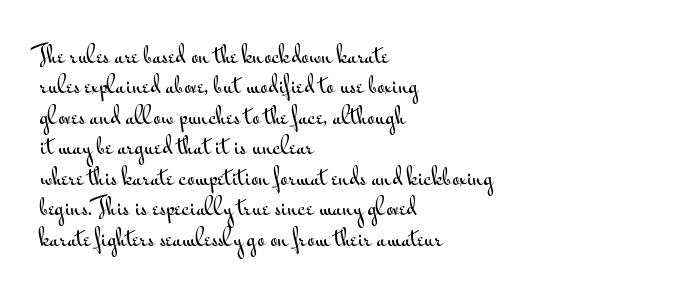
{"underline": "no", "align": "left", "line_spacing": "normal", "line_spacing_ratio": 1.45, "letter_spacing": "normal", "letter_spacing_em": 0.0, "glyph_px": 21}
